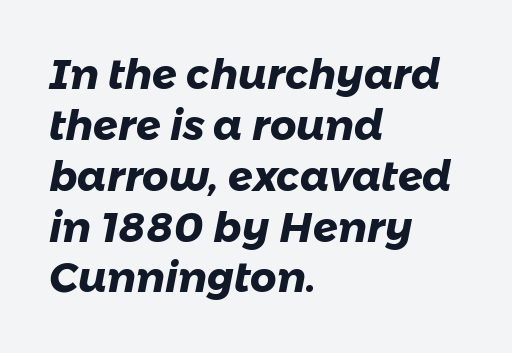
Heft: maximum for text — a bold. The setting favours the left margin, as ordinary paragraphs usually do. The characters display no serif detailing; their extremities are plain. Think of a printed novel: that variable character pitch is what you see here. Each word holds together tightly as a unit, with standard inter-letter gaps.
